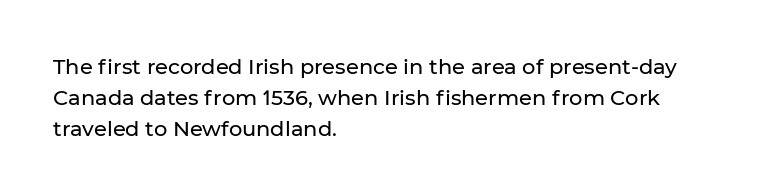
The image shows 21 px text type, upright; set left-aligned, normal line spacing (1.48x), normal letter spacing, not underlined.
